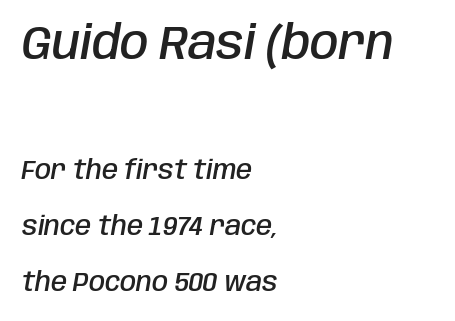
Q: Is the text bold? A: Semi-bold.
Q: Is the text italic (slanted)? A: Yes, it leans right by about 10 degrees.
Q: Is the text underlined? A: No.
Q: How is the paragraph aligned? A: Left-aligned.
Q: Is the spacing between letters normal or unusually wide? A: Normal.
Q: Is the spacing between lines tight, normal or loose? A: Loose.
Q: Which block of text is set in a larger size, the first (top) or the second (bottom)? A: The first (top) one.
Q: Width (condensed, normal, or wide)? A: Condensed.
Q: Stroke contrast? A: Low.
Q: x-height? A: Large.
Q: Monospaced? A: No.
